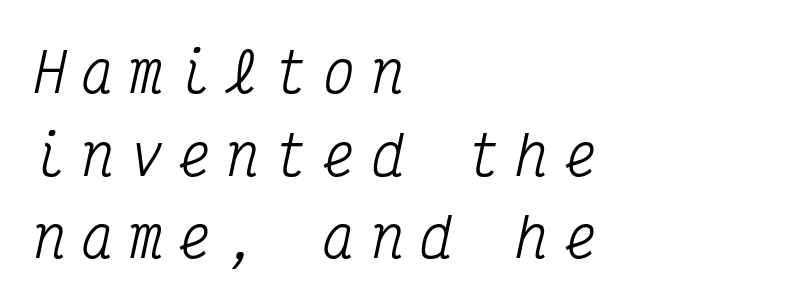
The image shows 53 px condensed serif type, italic (leaning right), monospaced; set left-aligned, normal line spacing (1.56x), unusually wide letter spacing (+0.31 em), not underlined; medium stroke contrast and a medium x-height.
